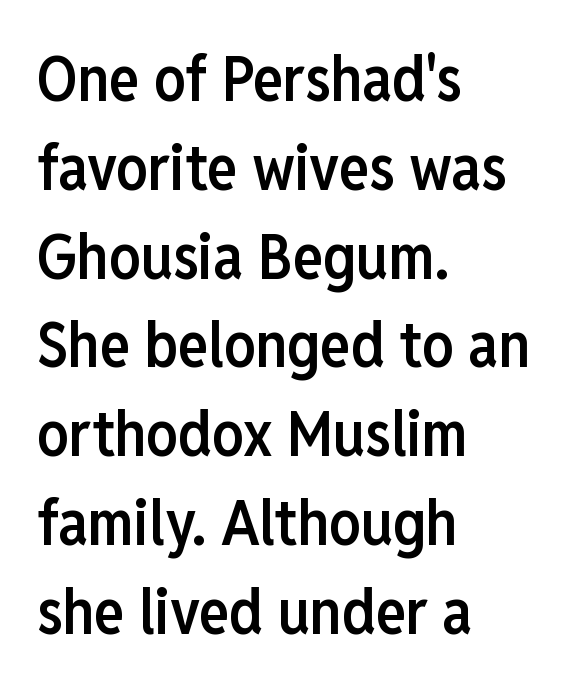
Do the letters lean? They stand straight. Whoever set this chose a conventional vertical rhythm. Between one letter and the next there's only the usual sliver of space. Layout note: lines flush left.
